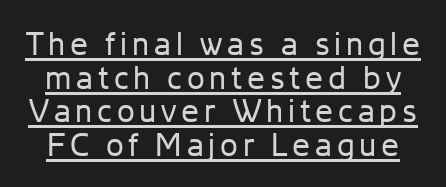
Q: Is the text bold? A: No.
Q: Is the text italic (slanted)? A: No, it is upright.
Q: Is the typeface a serif or a sans-serif typeface? A: Sans-serif.
Q: Is the text underlined? A: Yes.
Q: Is the spacing between lines tight, normal or loose? A: Tight.
Q: Width (condensed, normal, or wide)? A: Normal.
Q: Stroke contrast? A: Low.
Q: x-height? A: Medium.
Q: Monospaced? A: No.
